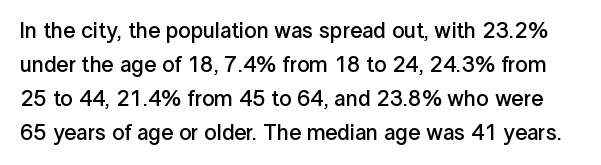
Q: Is the text bold? A: Semi-bold.
Q: Is the text italic (slanted)? A: No, it is upright.
Q: Is the text underlined? A: No.
Q: Is the spacing between letters normal or unusually wide? A: Normal.
Q: Is the spacing between lines tight, normal or loose? A: Normal.
